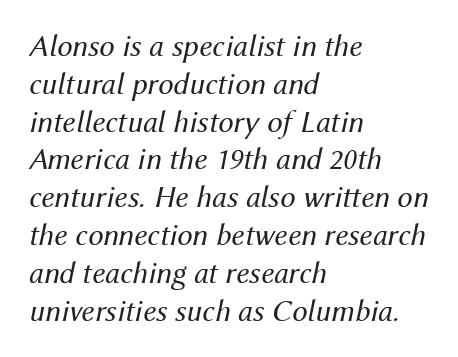
The image shows 31 px regular-weight type, italic (leaning right); set left-aligned, line spacing 1.22x, normal letter spacing, not underlined; medium stroke contrast and a medium x-height.
